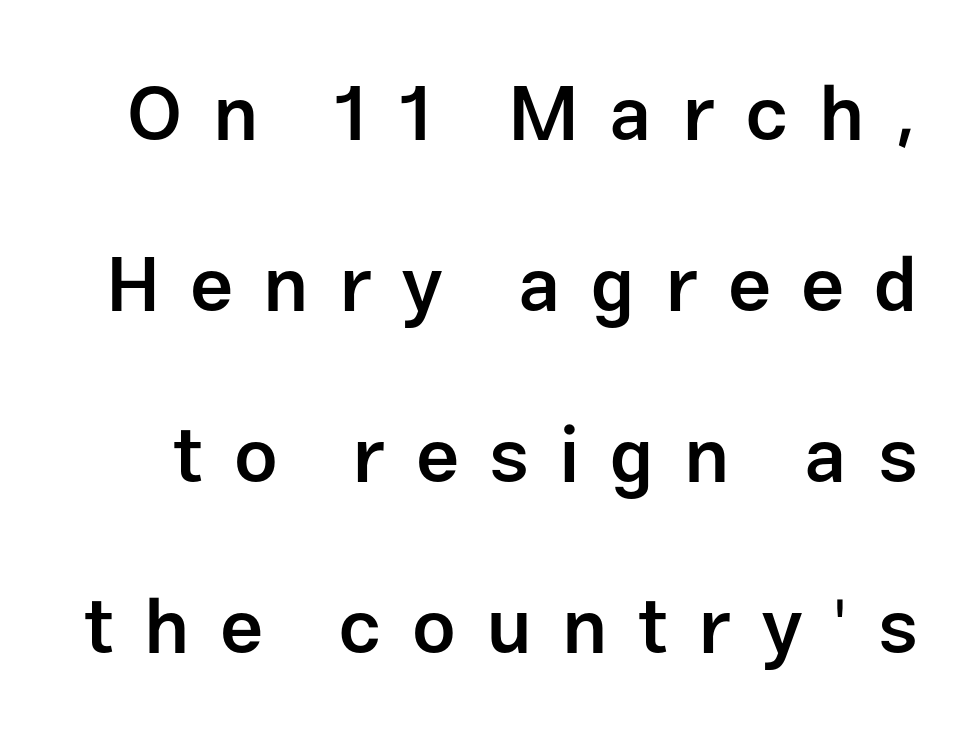
The image shows 77 px semibold sans-serif type, upright; set loose line spacing (2.22x), unusually wide letter spacing (+0.39 em), not underlined; low stroke contrast and a medium x-height.
